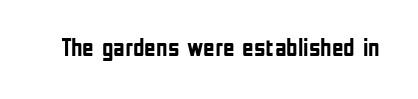
Underlining? Definitely not there. Strong, thick strokes mark this as bold type. This sample uses an upright cut, with every glyph sitting square on the baseline. A typesetter would call this zero additional tracking.
